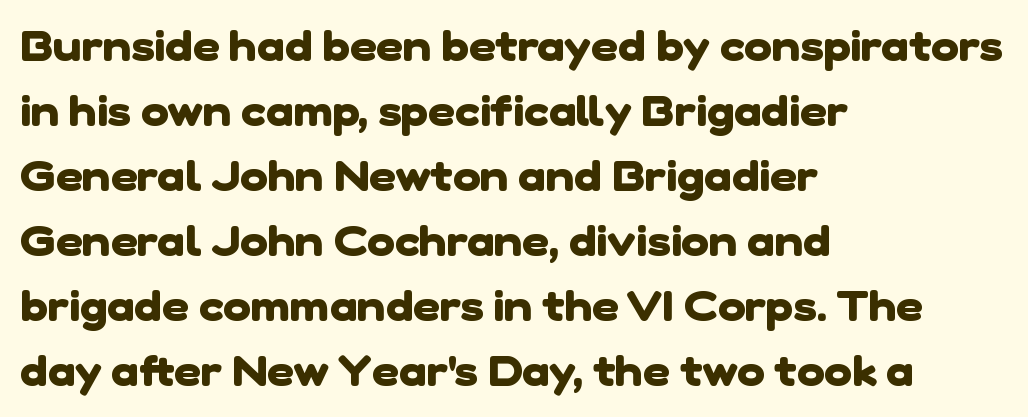
Q: Is the text bold? A: Yes.
Q: Is the typeface a serif or a sans-serif typeface? A: Sans-serif.
Q: Is the text underlined? A: No.
Q: How is the paragraph aligned? A: Left-aligned.
Q: Is the spacing between letters normal or unusually wide? A: Normal.
Q: Is the spacing between lines tight, normal or loose? A: Normal.
Q: Width (condensed, normal, or wide)? A: Normal.
Q: Stroke contrast? A: Low.
Q: x-height? A: Medium.
Q: Monospaced? A: No.
